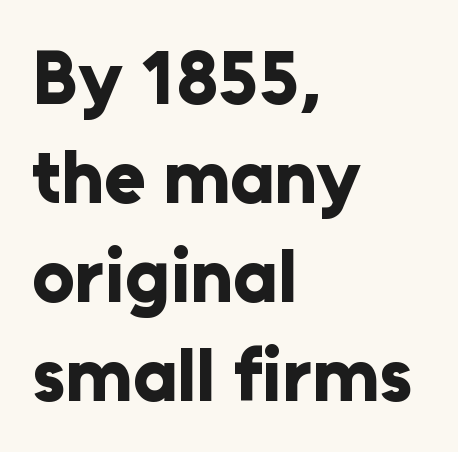
The image shows 75 px bold sans-serif type, upright; set left-aligned, normal line spacing (1.32x), normal letter spacing, not underlined; low stroke contrast and a medium x-height.
